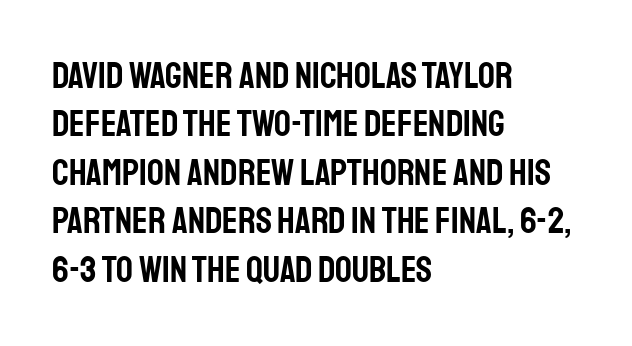
Posture: upright roman. Inter-character spacing is left at the font's built-in metrics. Grotesque or geometric, the face here clearly has no serifs. Each line starts at the same left margin while the right side varies. You could not count columns in this text — the font is proportionally spaced.
